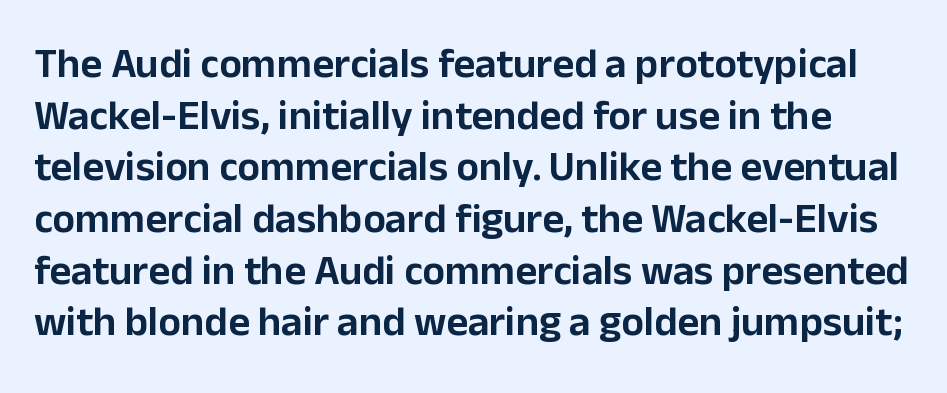
{"serif": "no", "italic": "no", "width": "normal", "stroke_contrast": "low", "x_height": "medium", "monospaced": "no", "underline": "no", "line_spacing_ratio": 1.23, "letter_spacing": "normal", "letter_spacing_em": 0.0, "glyph_px": 42}
